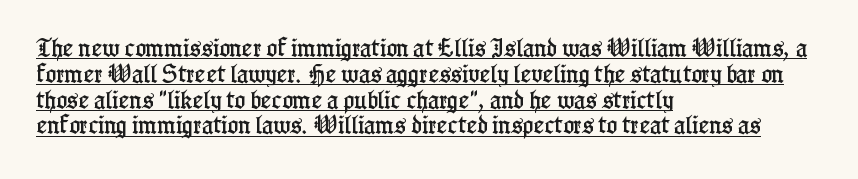
{"italic": "no", "underline": "yes", "align": "left", "line_spacing": "normal", "line_spacing_ratio": 1.29, "letter_spacing": "normal", "letter_spacing_em": 0.0, "glyph_px": 20}
